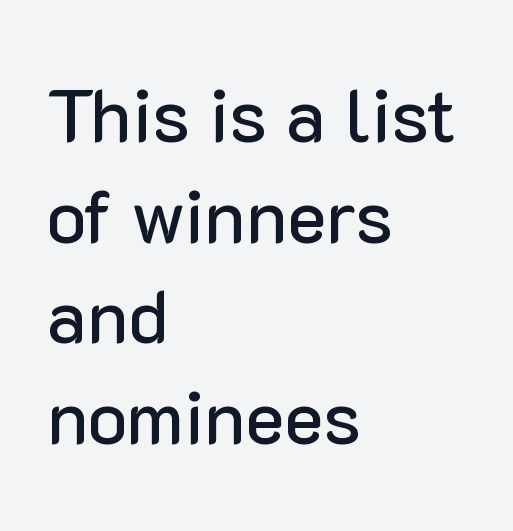
{"serif": "no", "italic": "no", "width": "normal", "stroke_contrast": "low", "x_height": "medium", "monospaced": "no", "underline": "no", "align": "left", "line_spacing": "normal", "line_spacing_ratio": 1.36, "letter_spacing": "normal", "letter_spacing_em": 0.0, "glyph_px": 74}
